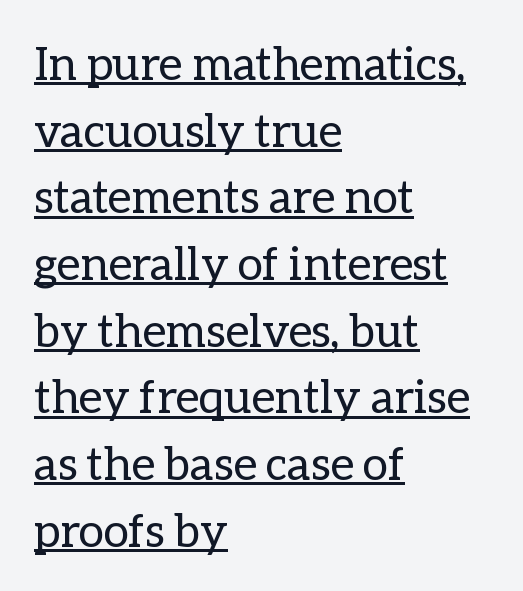
What stands out about the letter spacing? Nothing — it is the standard amount. Each stroke keeps to a modest, everyday thickness or less. Every row of glyphs begins at an identical x-position on the left. Think of a printed novel: that variable character pitch is what you see here. Is there much room between lines? A standard amount, neither cramped nor airy. Characters remain perfectly vertical along every line.
